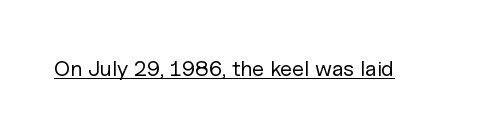
The image shows 22 px text type, upright; set normal letter spacing, underlined.
